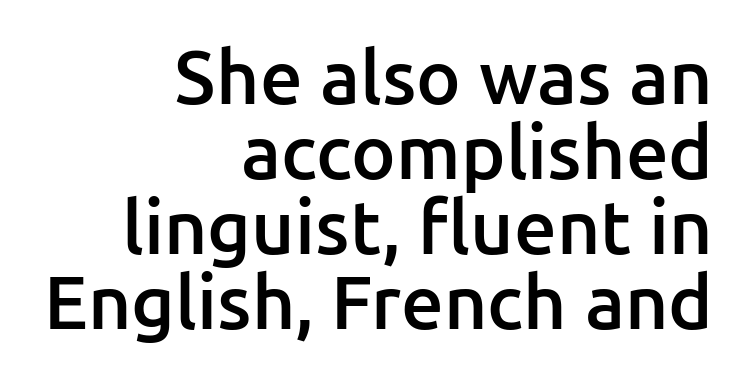
The image shows 75 px semibold sans-serif type, upright; set right-aligned, tight line spacing (1.0x), normal letter spacing, not underlined; low stroke contrast and a medium x-height.
